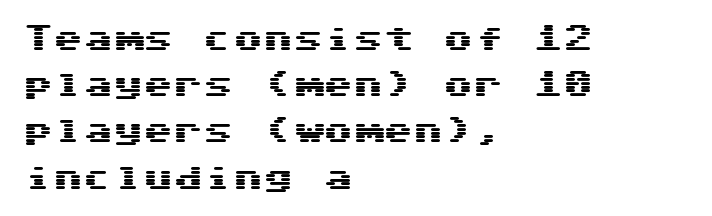
The image shows 30 px wide sans-serif type, upright; set left-aligned, normal line spacing (1.54x), normal letter spacing, not underlined; medium stroke contrast and a medium x-height.
